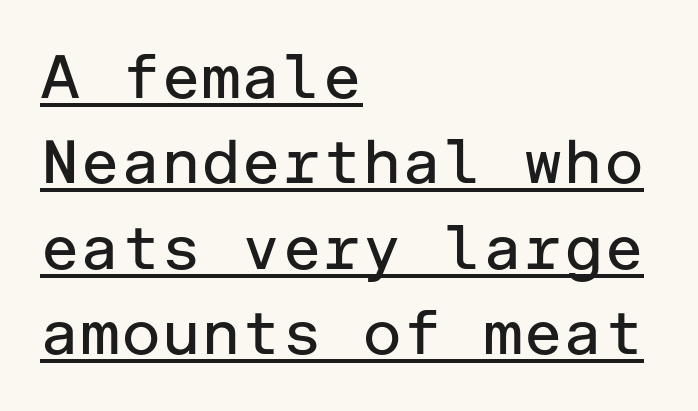
Q: Is the text bold? A: No.
Q: Is the text italic (slanted)? A: No, it is upright.
Q: Is the typeface a serif or a sans-serif typeface? A: Sans-serif.
Q: Is the text underlined? A: Yes.
Q: How is the paragraph aligned? A: Left-aligned.
Q: Is the spacing between letters normal or unusually wide? A: Normal.
Q: Is the spacing between lines tight, normal or loose? A: Normal.
Q: Width (condensed, normal, or wide)? A: Normal.
Q: Stroke contrast? A: Low.
Q: x-height? A: Medium.
